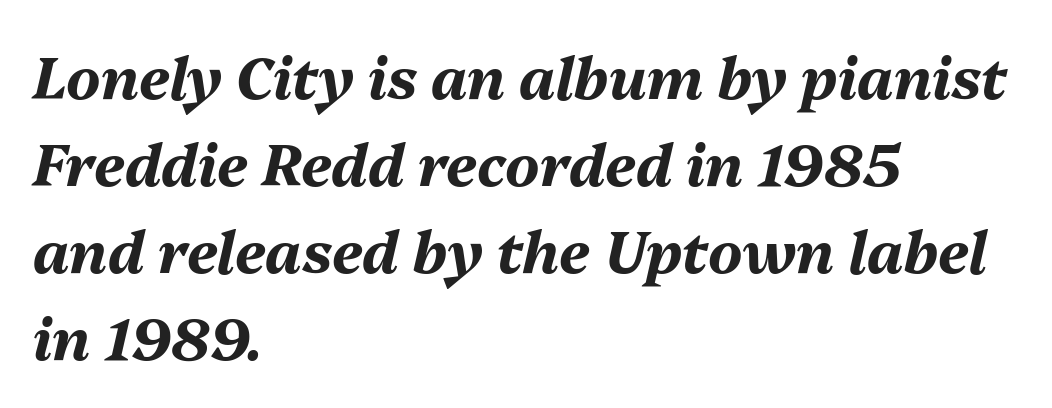
{"italic": "yes", "lean": "right", "slant_degrees": 13, "bold": "yes", "weight": "bold", "width": "normal", "stroke_contrast": "medium", "x_height": "medium", "monospaced": "no", "underline": "no", "align": "left", "line_spacing": "normal", "line_spacing_ratio": 1.5, "letter_spacing": "normal", "letter_spacing_em": 0.0, "glyph_px": 58}
